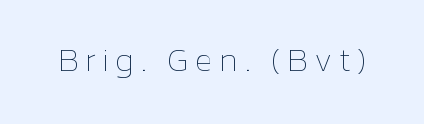
The image shows 33 px thin type, upright; set not underlined; low stroke contrast and a medium x-height.
